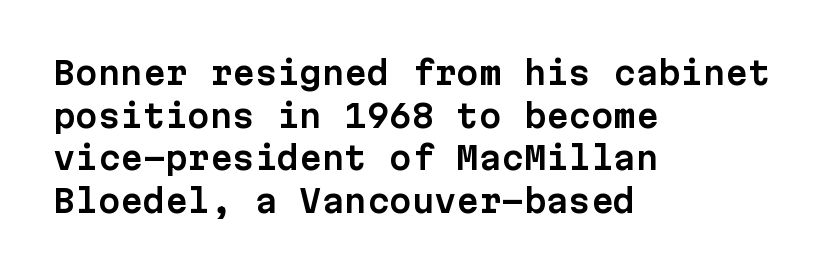
{"serif": "no", "italic": "no", "width": "normal", "stroke_contrast": "low", "x_height": "medium", "monospaced": "yes", "underline": "no", "align": "left", "line_spacing": "normal", "line_spacing_ratio": 1.33, "letter_spacing": "normal", "letter_spacing_em": 0.0, "glyph_px": 32}
